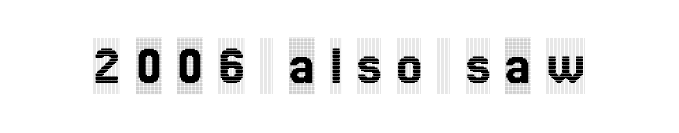
Q: Is the text italic (slanted)? A: No, it is upright.
Q: Is the typeface a serif or a sans-serif typeface? A: Serif.
Q: Is the text underlined? A: No.
Q: Is the spacing between letters normal or unusually wide? A: Unusually wide.
Q: Width (condensed, normal, or wide)? A: Condensed.
Q: x-height? A: Large.
Q: Monospaced? A: No.
